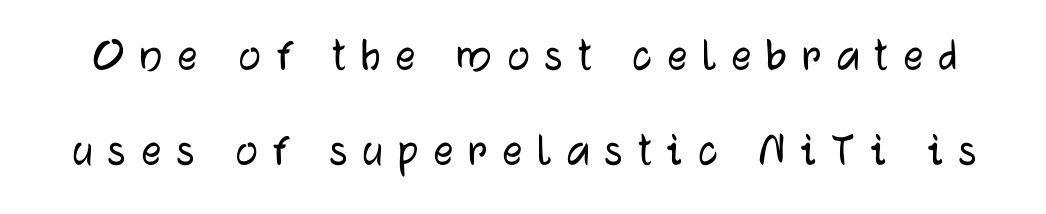
Q: Is the text italic (slanted)? A: No, it is upright.
Q: Is the typeface a serif or a sans-serif typeface? A: Sans-serif.
Q: Is the text underlined? A: No.
Q: Is the spacing between letters normal or unusually wide? A: Unusually wide.
Q: Is the spacing between lines tight, normal or loose? A: Loose.
Q: Width (condensed, normal, or wide)? A: Normal.
Q: Stroke contrast? A: Low.
Q: x-height? A: Medium.
Q: Monospaced? A: No.
